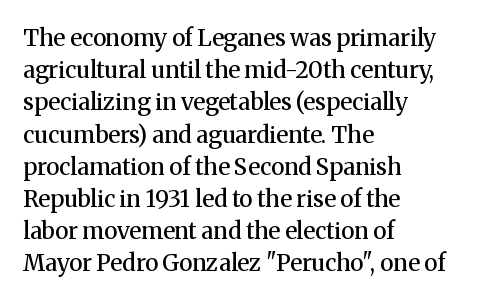
Q: Is the text bold? A: Semi-bold.
Q: Is the text italic (slanted)? A: No, it is upright.
Q: Is the text underlined? A: No.
Q: How is the paragraph aligned? A: Left-aligned.
Q: Is the spacing between letters normal or unusually wide? A: Normal.
Q: Is the spacing between lines tight, normal or loose? A: Normal.
